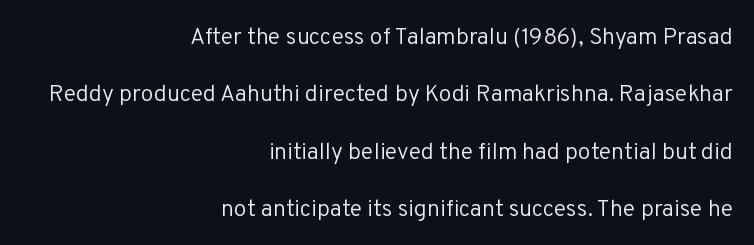
The lines are quadded right. This is roman type, the default non-slanted kind. The area under the type is left untouched. Here the glyphs are tracked normally, forming tight word shapes.
